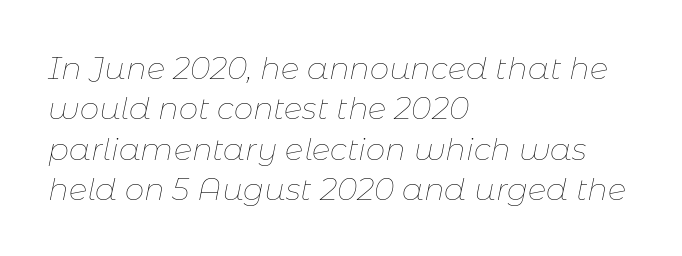
The image shows 31 px thin type, italic (leaning right); set left-aligned, normal line spacing (1.3x), normal letter spacing, not underlined; low stroke contrast and a medium x-height.
